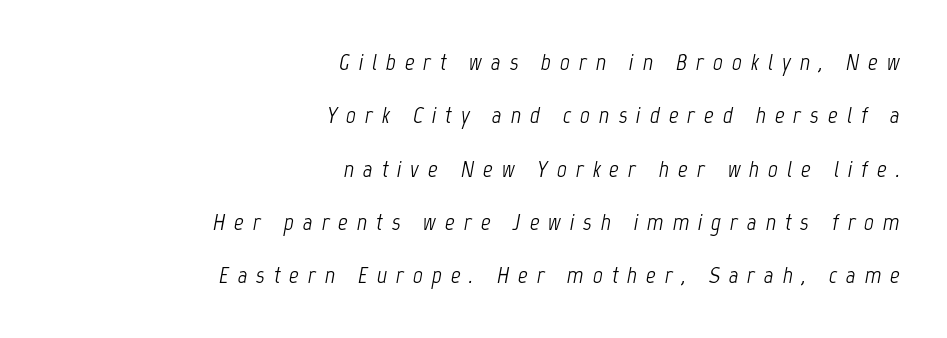
{"italic": "yes", "lean": "right", "slant_degrees": 12, "bold": "no", "underline": "no", "align": "right", "line_spacing": "loose", "line_spacing_ratio": 2.22, "letter_spacing": "wide", "letter_spacing_em": 0.37, "glyph_px": 24}
